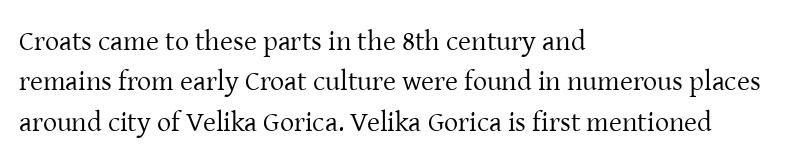
Q: Is the text bold? A: No.
Q: Is the text italic (slanted)? A: No, it is upright.
Q: Is the typeface a serif or a sans-serif typeface? A: Serif.
Q: Is the text underlined? A: No.
Q: How is the paragraph aligned? A: Left-aligned.
Q: Is the spacing between letters normal or unusually wide? A: Normal.
Q: Is the spacing between lines tight, normal or loose? A: Normal.
Q: Width (condensed, normal, or wide)? A: Normal.
Q: Stroke contrast? A: Low.
Q: x-height? A: Medium.
Q: Monospaced? A: No.
